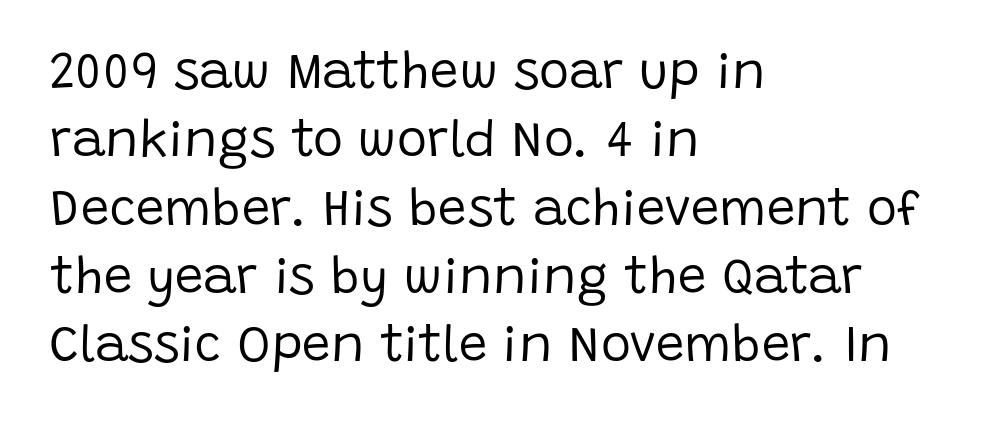
{"serif": "no", "italic": "no", "bold": "no", "weight": "regular", "width": "normal", "stroke_contrast": "low", "x_height": "large", "monospaced": "no", "underline": "no", "align": "left", "line_spacing": "normal", "line_spacing_ratio": 1.34, "letter_spacing": "normal", "letter_spacing_em": 0.0, "glyph_px": 51}
